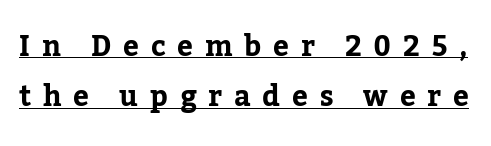
The image shows 28 px bold serif type, upright; set line spacing 1.8x, unusually wide letter spacing (+0.42 em), underlined; low stroke contrast and a medium x-height.
